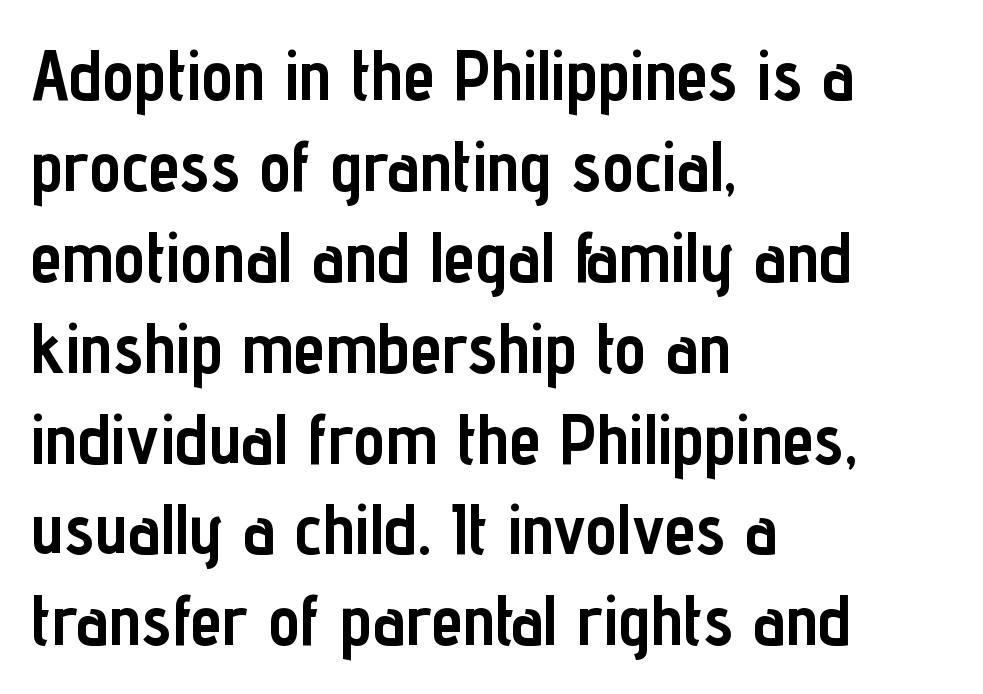
{"serif": "no", "italic": "no", "bold": "yes", "weight": "semibold", "width": "condensed", "stroke_contrast": "low", "x_height": "medium", "monospaced": "no", "underline": "no", "align": "left", "line_spacing": "normal", "line_spacing_ratio": 1.28, "letter_spacing": "normal", "letter_spacing_em": 0.0, "glyph_px": 71}
